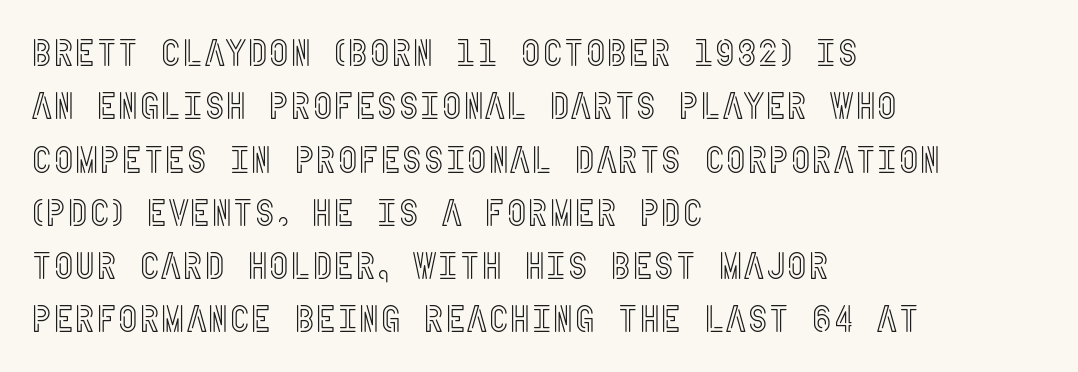
The image shows 37 px condensed type, upright; set left-aligned, normal line spacing (1.44x), normal letter spacing, not underlined; a large x-height.
